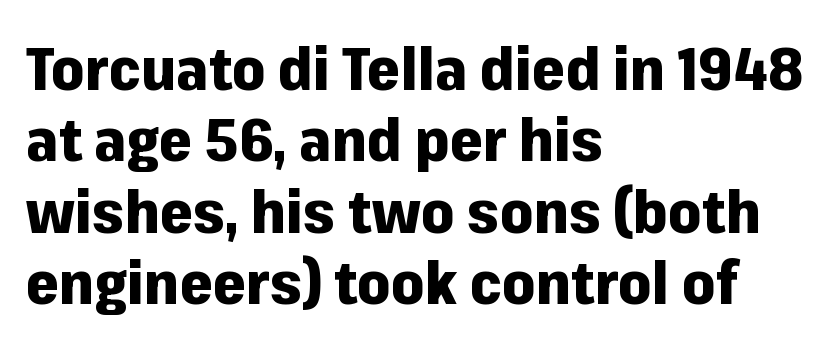
Think of a printed novel: that variable character pitch is what you see here. This sample uses a sans-serif face. Does the copy run flush right? No — it runs flush left. The sample has been set heavy, in full bold. Type without underlining.
